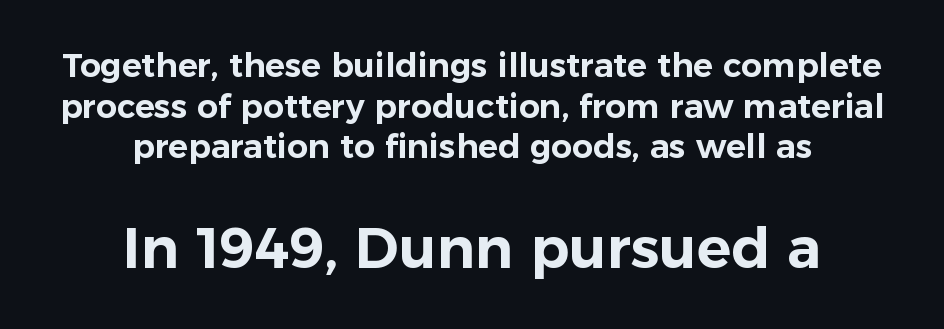
{"serif": "no", "italic": "no", "width": "normal", "stroke_contrast": "low", "x_height": "medium", "monospaced": "no", "underline": "no", "align": "center", "line_spacing_ratio": 1.23, "letter_spacing": "normal", "letter_spacing_em": 0.0, "larger_block": "second", "size_ratio": 1.73, "glyph_px": 57}
